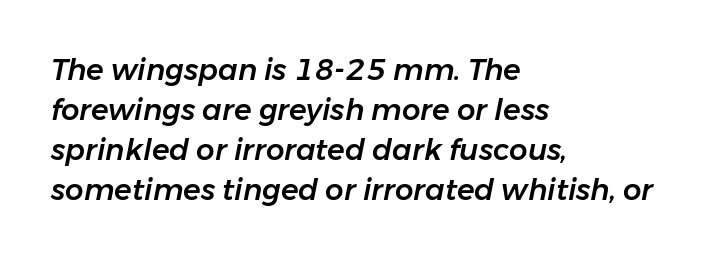
Q: Is the text italic (slanted)? A: Yes, it leans right by about 11 degrees.
Q: Is the text underlined? A: No.
Q: How is the paragraph aligned? A: Left-aligned.
Q: Is the spacing between letters normal or unusually wide? A: Normal.
Q: Is the spacing between lines tight, normal or loose? A: Normal.
Q: Width (condensed, normal, or wide)? A: Normal.
Q: Stroke contrast? A: Low.
Q: x-height? A: Medium.
Q: Monospaced? A: No.
